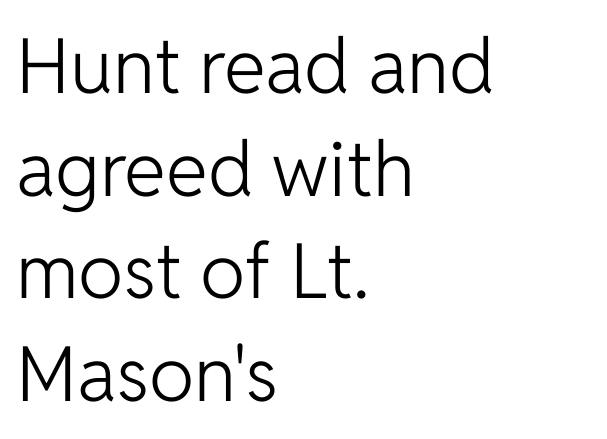
The image shows 76 px light sans-serif type, upright; set left-aligned, normal line spacing (1.35x), normal letter spacing, not underlined; low stroke contrast and a medium x-height.
